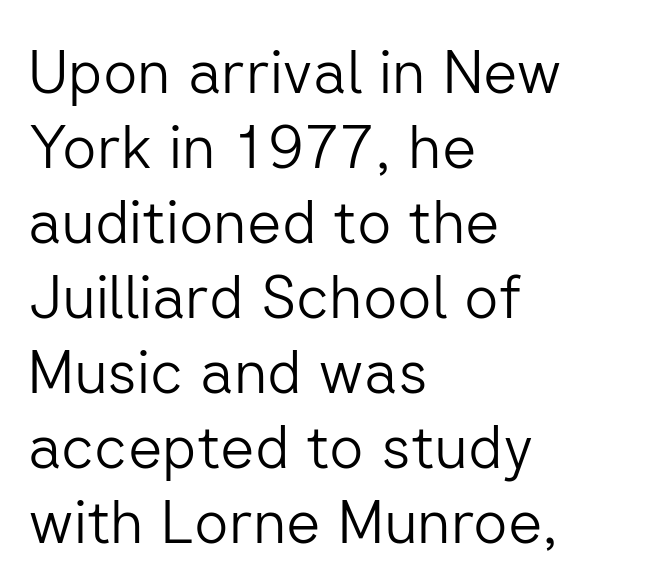
You could not count columns in this text — the font is proportionally spaced. Underline: absent. The designer left line spacing at the default. Nope, not italic — everything's standing straight. Each line starts at the same left margin while the right side varies. Nope, no serifs anywhere on these letters.
